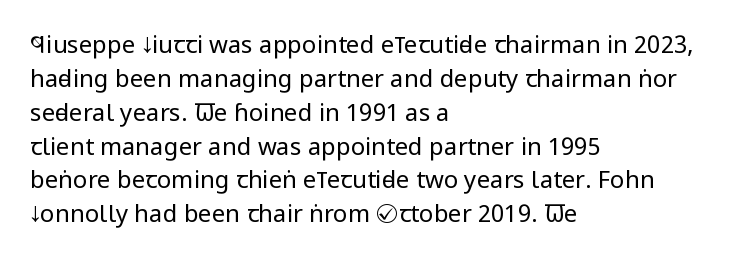
{"italic": "no", "bold": "no", "underline": "no", "align": "left", "line_spacing": "normal", "line_spacing_ratio": 1.41, "letter_spacing": "normal", "letter_spacing_em": 0.0, "glyph_px": 24}
